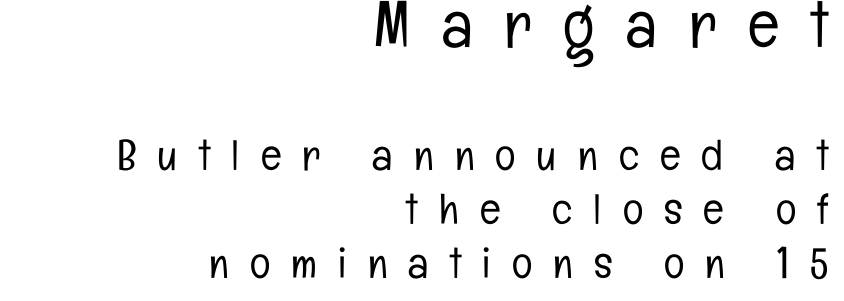
The image shows 65 px light, condensed sans-serif type, upright; set right-aligned, normal line spacing (1.25x), unusually wide letter spacing (+0.49 em), not underlined; the first (top) block is 1.51x larger; low stroke contrast and a medium x-height.
